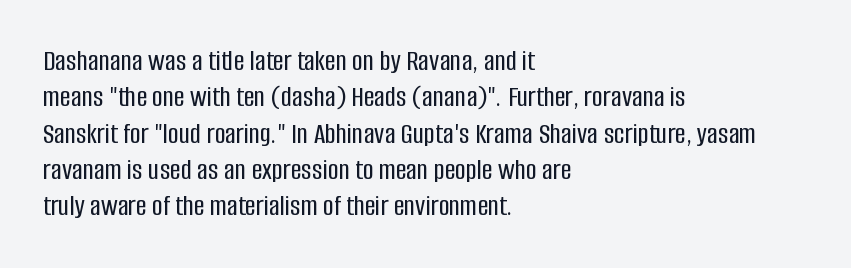
Q: Is the text italic (slanted)? A: No, it is upright.
Q: Is the typeface a serif or a sans-serif typeface? A: Sans-serif.
Q: Is the text underlined? A: No.
Q: How is the paragraph aligned? A: Left-aligned.
Q: Is the spacing between letters normal or unusually wide? A: Normal.
Q: Width (condensed, normal, or wide)? A: Condensed.
Q: Stroke contrast? A: Low.
Q: x-height? A: Large.
Q: Monospaced? A: No.
